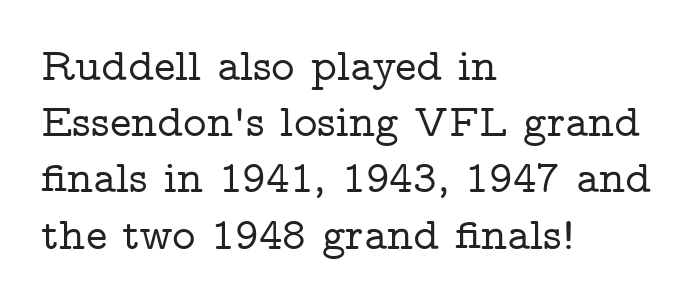
The image shows 45 px wide serif type, upright; set left-aligned, normal line spacing (1.25x), normal letter spacing, not underlined; low stroke contrast and a medium x-height.
